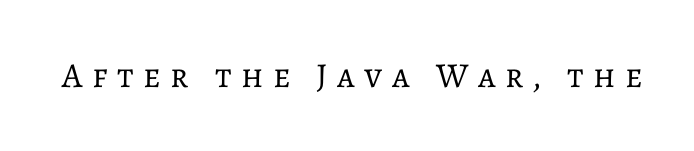
The image shows 35 px regular-weight type, upright; set unusually wide letter spacing (+0.27 em), not underlined; low stroke contrast and a medium x-height.
